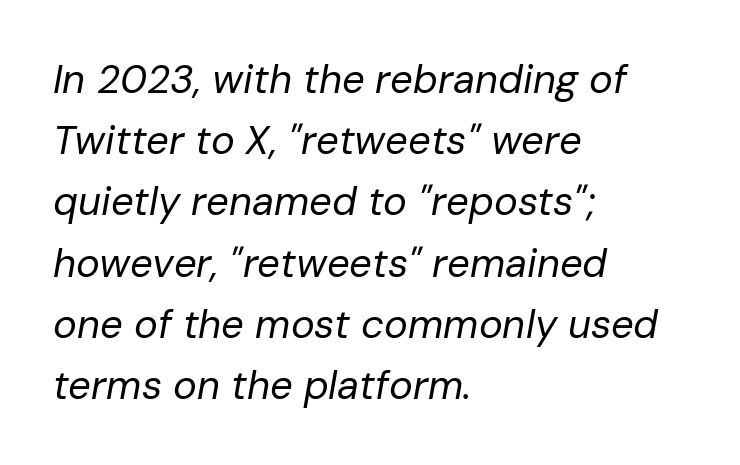
The typeface has the unassuming heft of standard copy or less. The specimen reads as italic at a glance. Line spacing here is normal. The rendering uses natural spacing where letterforms have individual widths. Inter-character spacing is left at the font's built-in metrics. Quick note: underline off.
